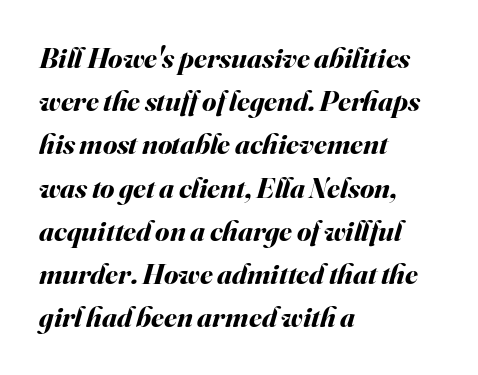
{"italic": "yes", "lean": "right", "slant_degrees": 16, "bold": "yes", "weight": "bold", "width": "normal", "stroke_contrast": "medium", "x_height": "small", "monospaced": "no", "underline": "no", "align": "left", "line_spacing": "normal", "line_spacing_ratio": 1.49, "letter_spacing": "normal", "letter_spacing_em": 0.0, "glyph_px": 29}
